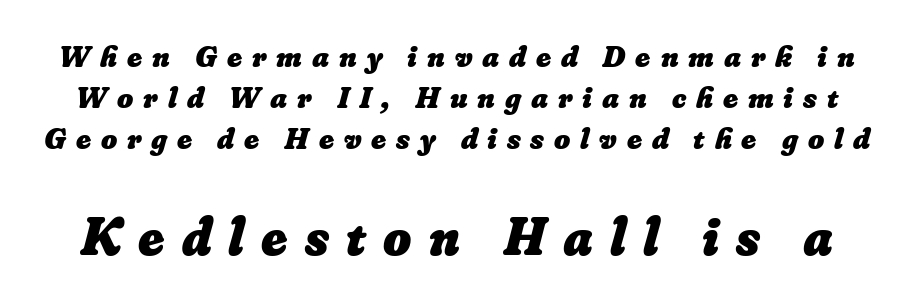
{"bold": "yes", "weight": "heavy", "width": "normal", "stroke_contrast": "low", "x_height": "small", "monospaced": "no", "underline": "no", "line_spacing": "normal", "line_spacing_ratio": 1.32, "letter_spacing": "wide", "letter_spacing_em": 0.32, "larger_block": "second", "size_ratio": 1.74, "glyph_px": 54}
